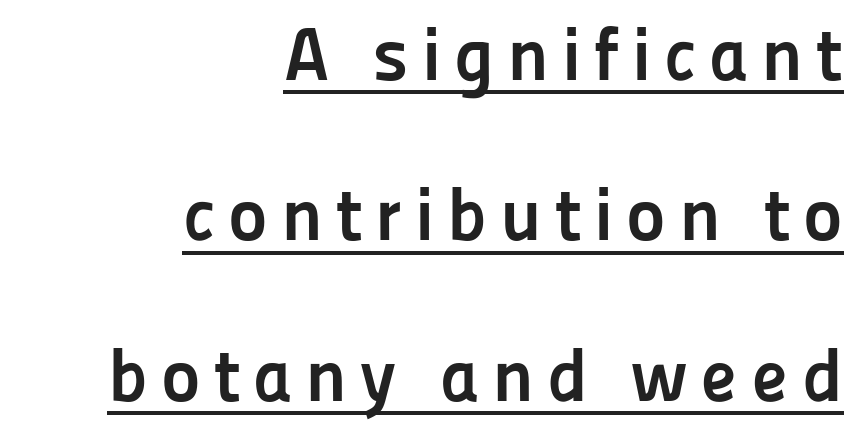
Q: Is the text bold? A: Yes.
Q: Is the text italic (slanted)? A: No, it is upright.
Q: Is the typeface a serif or a sans-serif typeface? A: Sans-serif.
Q: Is the text underlined? A: Yes.
Q: How is the paragraph aligned? A: Right-aligned.
Q: Is the spacing between lines tight, normal or loose? A: Loose.
Q: Width (condensed, normal, or wide)? A: Normal.
Q: Stroke contrast? A: Low.
Q: x-height? A: Medium.
Q: Monospaced? A: No.
